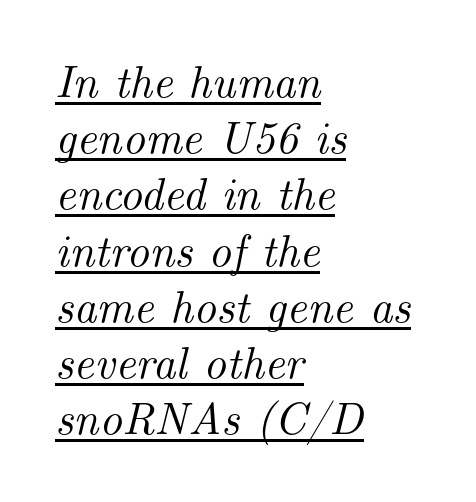
{"serif": "yes", "italic": "yes", "lean": "right", "slant_degrees": 14, "width": "normal", "stroke_contrast": "medium", "x_height": "small", "monospaced": "no", "underline": "yes", "align": "left", "line_spacing": "normal", "line_spacing_ratio": 1.25, "letter_spacing": "normal", "letter_spacing_em": 0.0, "glyph_px": 45}
